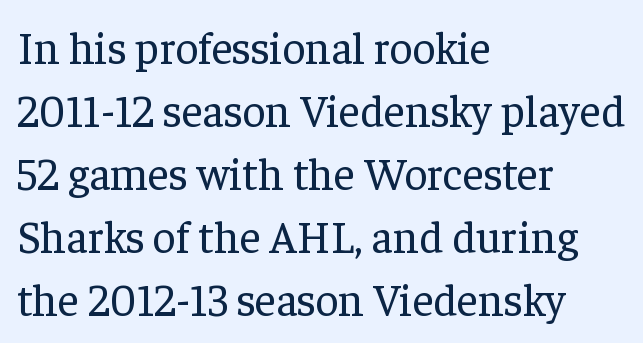
{"serif": "yes", "italic": "no", "bold": "no", "weight": "regular", "width": "normal", "stroke_contrast": "low", "x_height": "medium", "monospaced": "no", "underline": "no", "align": "left", "line_spacing": "normal", "line_spacing_ratio": 1.4, "letter_spacing": "normal", "letter_spacing_em": 0.0, "glyph_px": 45}
